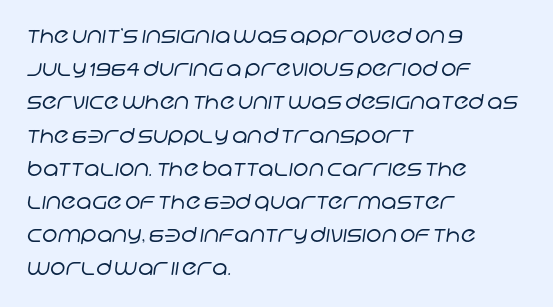
The image shows 21 px text type; set left-aligned, normal line spacing (1.58x), normal letter spacing, not underlined.
